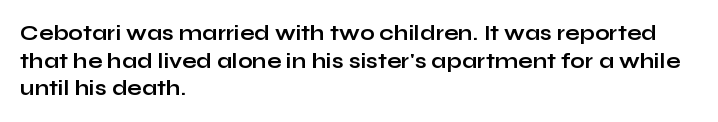
Q: Is the text bold? A: Yes.
Q: Is the text italic (slanted)? A: No, it is upright.
Q: Is the text underlined? A: No.
Q: How is the paragraph aligned? A: Left-aligned.
Q: Is the spacing between letters normal or unusually wide? A: Normal.
Q: Is the spacing between lines tight, normal or loose? A: Normal.
